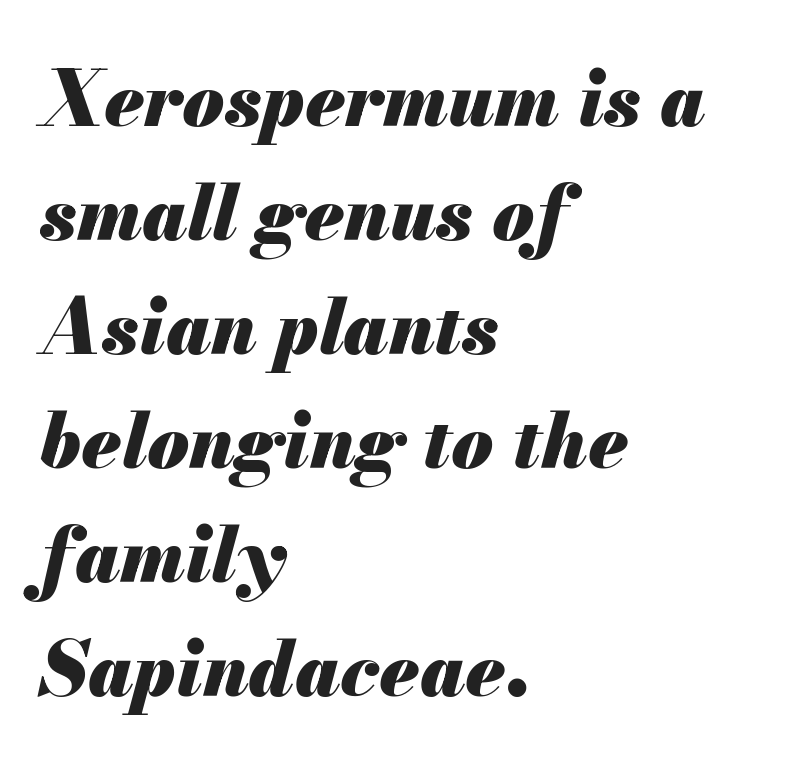
The horizontal fit of the characters is conventional and even. Looks like regular typesetting: each glyph gets only the width it needs. Every row of glyphs begins at an identical x-position on the left. Every character sits at an angle, as italics do. A typesetter would call this leading conventional body-copy spacing.
